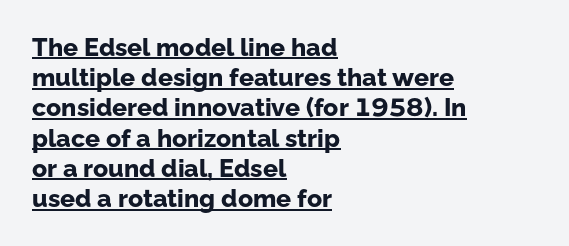
Q: Is the text bold? A: Yes.
Q: Is the text italic (slanted)? A: No, it is upright.
Q: Is the text underlined? A: Yes.
Q: How is the paragraph aligned? A: Left-aligned.
Q: Is the spacing between letters normal or unusually wide? A: Normal.
